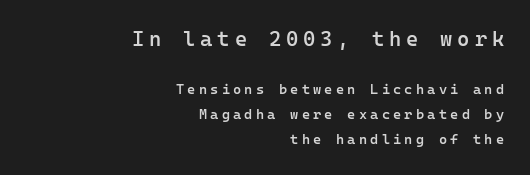
The image shows 21 px text type, upright; set right-aligned, line spacing 1.81x, unusually wide letter spacing (+0.23 em), not underlined; the first (top) block is 1.5x larger.
